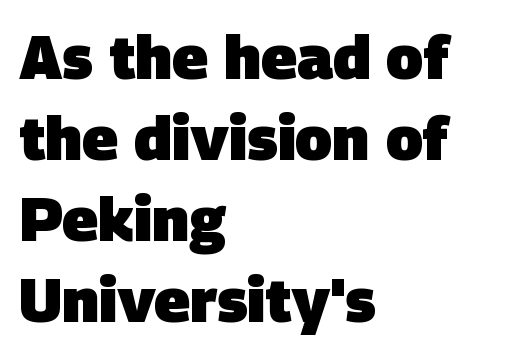
Q: Is the text bold? A: Yes.
Q: Is the typeface a serif or a sans-serif typeface? A: Sans-serif.
Q: Is the text underlined? A: No.
Q: How is the paragraph aligned? A: Left-aligned.
Q: Is the spacing between letters normal or unusually wide? A: Normal.
Q: Is the spacing between lines tight, normal or loose? A: Normal.
Q: Width (condensed, normal, or wide)? A: Normal.
Q: Stroke contrast? A: Low.
Q: x-height? A: Large.
Q: Monospaced? A: No.
